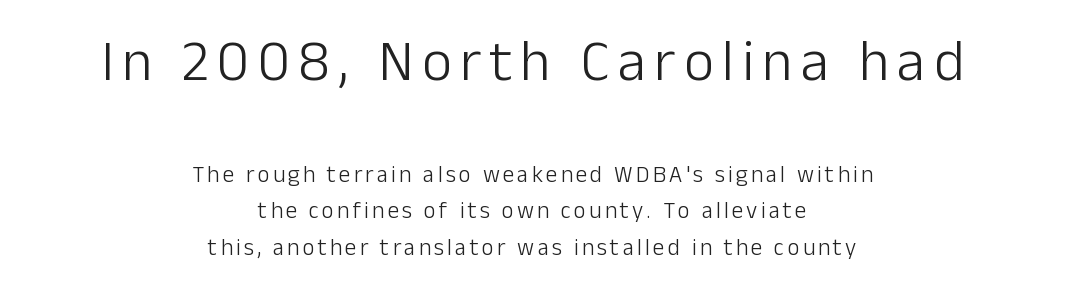
Q: Is the text bold? A: No.
Q: Is the text italic (slanted)? A: No, it is upright.
Q: Is the typeface a serif or a sans-serif typeface? A: Sans-serif.
Q: Is the text underlined? A: No.
Q: How is the paragraph aligned? A: Centered.
Q: Is the spacing between lines tight, normal or loose? A: Normal.
Q: Which block of text is set in a larger size, the first (top) or the second (bottom)? A: The first (top) one.
Q: Width (condensed, normal, or wide)? A: Normal.
Q: Stroke contrast? A: Low.
Q: x-height? A: Medium.
Q: Monospaced? A: No.
